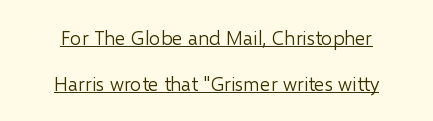
{"italic": "no", "bold": "no", "underline": "yes", "align": "center", "line_spacing": "loose", "line_spacing_ratio": 2.3, "letter_spacing": "normal", "letter_spacing_em": 0.0, "glyph_px": 20}
